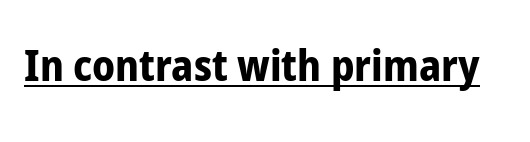
{"serif": "no", "italic": "no", "bold": "yes", "weight": "bold", "width": "condensed", "stroke_contrast": "low", "x_height": "medium", "monospaced": "no", "underline": "yes", "letter_spacing": "normal", "letter_spacing_em": 0.0, "glyph_px": 43}
